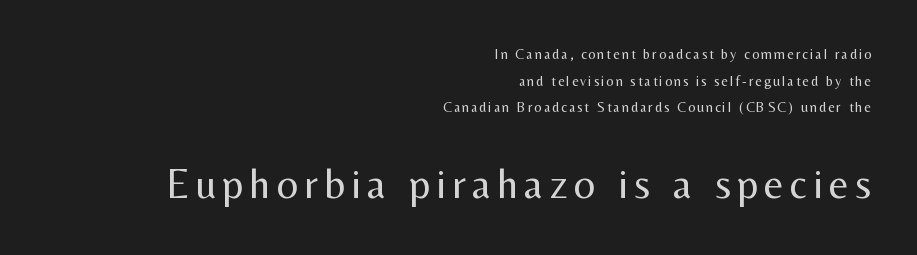
Q: Is the text bold? A: No.
Q: Is the text italic (slanted)? A: No, it is upright.
Q: Is the typeface a serif or a sans-serif typeface? A: Sans-serif.
Q: Is the text underlined? A: No.
Q: How is the paragraph aligned? A: Right-aligned.
Q: Is the spacing between lines tight, normal or loose? A: Loose.
Q: Which block of text is set in a larger size, the first (top) or the second (bottom)? A: The second (bottom) one.
Q: Width (condensed, normal, or wide)? A: Normal.
Q: Stroke contrast? A: Medium.
Q: x-height? A: Medium.
Q: Monospaced? A: No.
